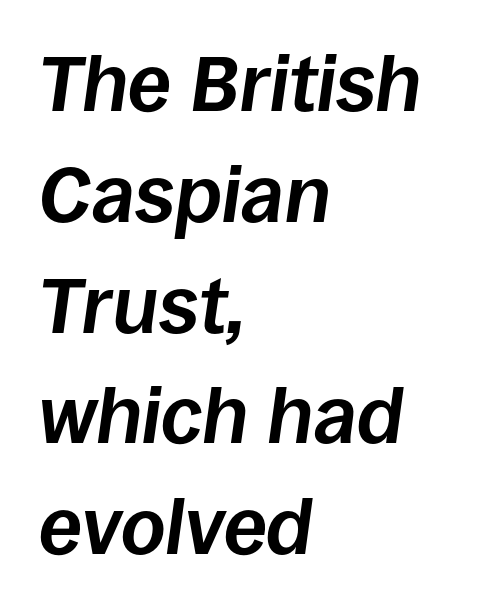
The image shows 78 px bold type, italic (leaning right); set left-aligned, normal line spacing (1.42x), normal letter spacing, not underlined; low stroke contrast and a large x-height.
